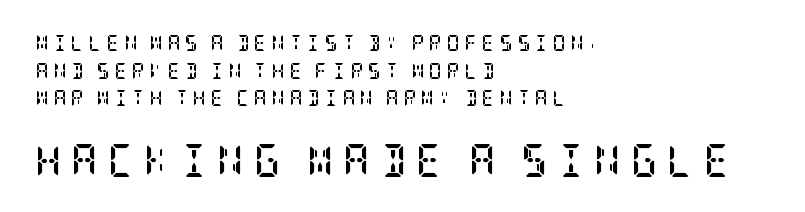
The image shows 33 px semibold, condensed serif type, upright; set left-aligned, line spacing 1.72x, unusually wide letter spacing (+0.29 em), not underlined; the second (bottom) block is 2.06x larger; low stroke contrast and a large x-height.
